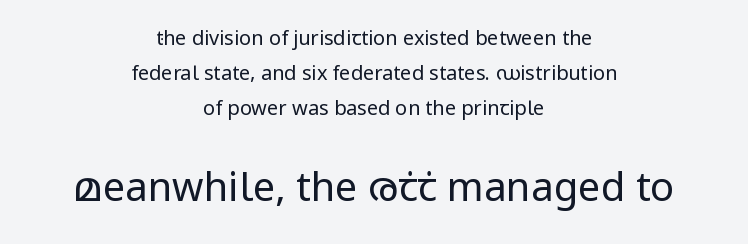
{"serif": "no", "italic": "no", "bold": "no", "weight": "regular", "width": "normal", "stroke_contrast": "low", "x_height": "medium", "monospaced": "no", "underline": "no", "align": "center", "line_spacing_ratio": 1.76, "letter_spacing": "normal", "letter_spacing_em": 0.0, "larger_block": "second", "size_ratio": 2.0, "glyph_px": 40}
